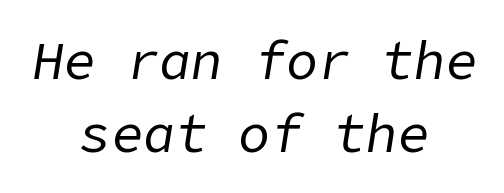
Q: Is the text bold? A: No.
Q: Is the text italic (slanted)? A: Yes, it leans right by about 9 degrees.
Q: Is the text underlined? A: No.
Q: How is the paragraph aligned? A: Centered.
Q: Is the spacing between letters normal or unusually wide? A: Normal.
Q: Is the spacing between lines tight, normal or loose? A: Normal.
Q: Width (condensed, normal, or wide)? A: Normal.
Q: Stroke contrast? A: Low.
Q: x-height? A: Medium.
